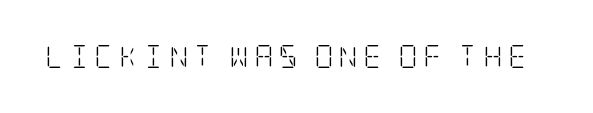
Q: Is the text bold? A: No.
Q: Is the text italic (slanted)? A: No, it is upright.
Q: Is the text underlined? A: No.
Q: Is the spacing between letters normal or unusually wide? A: Unusually wide.
